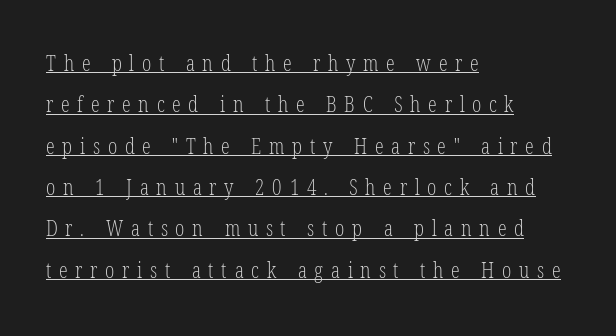
Q: Is the text bold? A: No.
Q: Is the text italic (slanted)? A: No, it is upright.
Q: Is the text underlined? A: Yes.
Q: How is the paragraph aligned? A: Left-aligned.
Q: Is the spacing between letters normal or unusually wide? A: Unusually wide.
